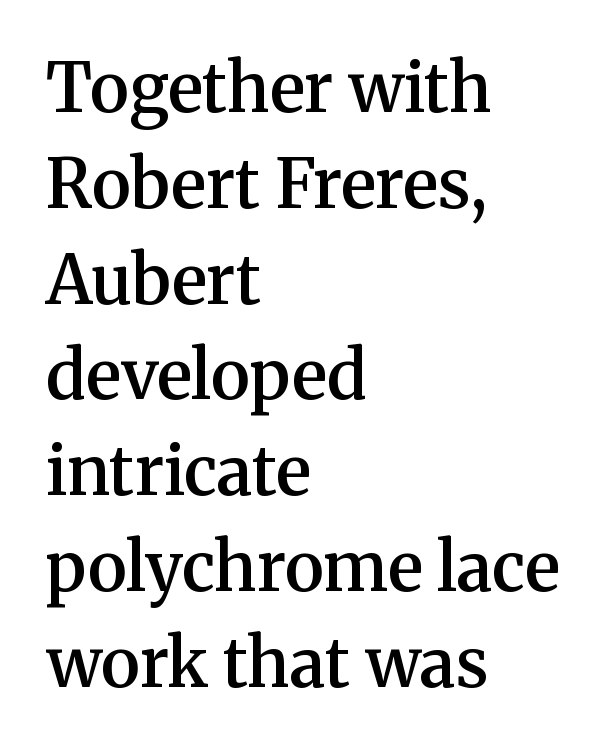
The image shows 67 px semibold serif type, upright; set left-aligned, normal line spacing (1.43x), normal letter spacing, not underlined; medium stroke contrast and a medium x-height.
